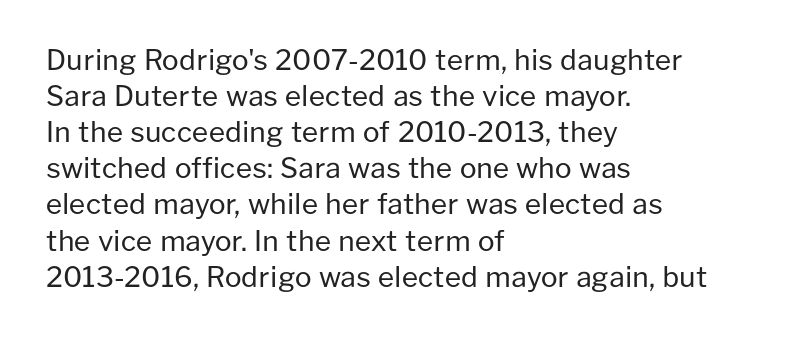
Proportional: the letters do not fall into vertical columns. Observe the ordinary spacing: letters are neighbours, not strangers. These lines sit exactly where default settings would place them. Line starts are locked; line ends wander. You can tell from the bare stems that sans-serif type was used.
